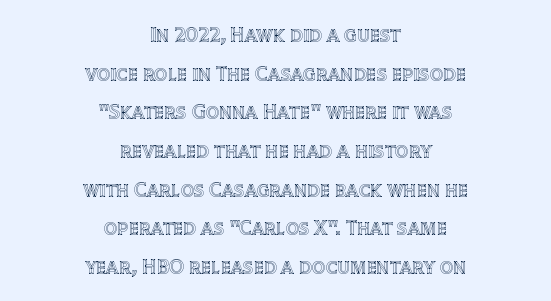
Q: Is the text italic (slanted)? A: No, it is upright.
Q: Is the text underlined? A: No.
Q: How is the paragraph aligned? A: Centered.
Q: Is the spacing between letters normal or unusually wide? A: Normal.
